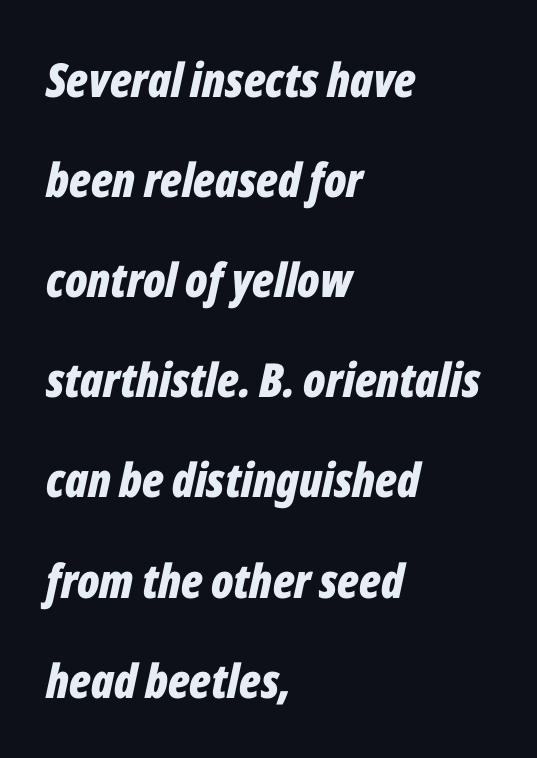
The image shows 47 px bold, condensed type, italic (leaning right); set left-aligned, loose line spacing (2.13x), normal letter spacing, not underlined; low stroke contrast and a medium x-height.
